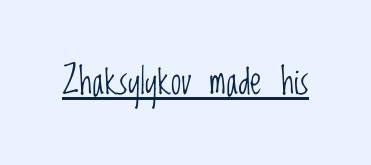
Q: Is the text bold? A: No.
Q: Is the text italic (slanted)? A: No, it is upright.
Q: Is the typeface a serif or a sans-serif typeface? A: Sans-serif.
Q: Is the text underlined? A: Yes.
Q: Is the spacing between letters normal or unusually wide? A: Normal.
Q: Width (condensed, normal, or wide)? A: Condensed.
Q: Stroke contrast? A: Low.
Q: x-height? A: Large.
Q: Monospaced? A: No.
